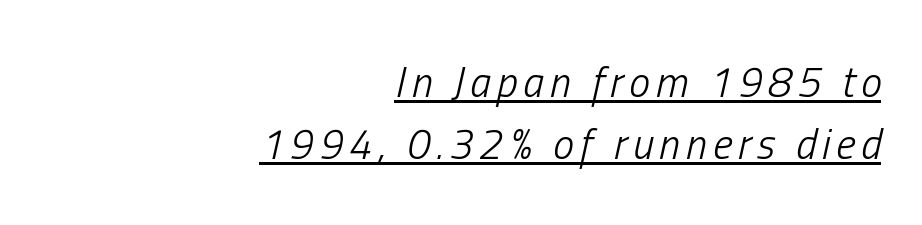
Q: Is the text bold? A: No.
Q: Is the text italic (slanted)? A: Yes, it leans right by about 13 degrees.
Q: Is the text underlined? A: Yes.
Q: How is the paragraph aligned? A: Right-aligned.
Q: Is the spacing between lines tight, normal or loose? A: Normal.
Q: Width (condensed, normal, or wide)? A: Condensed.
Q: Stroke contrast? A: Low.
Q: x-height? A: Medium.
Q: Monospaced? A: No.
